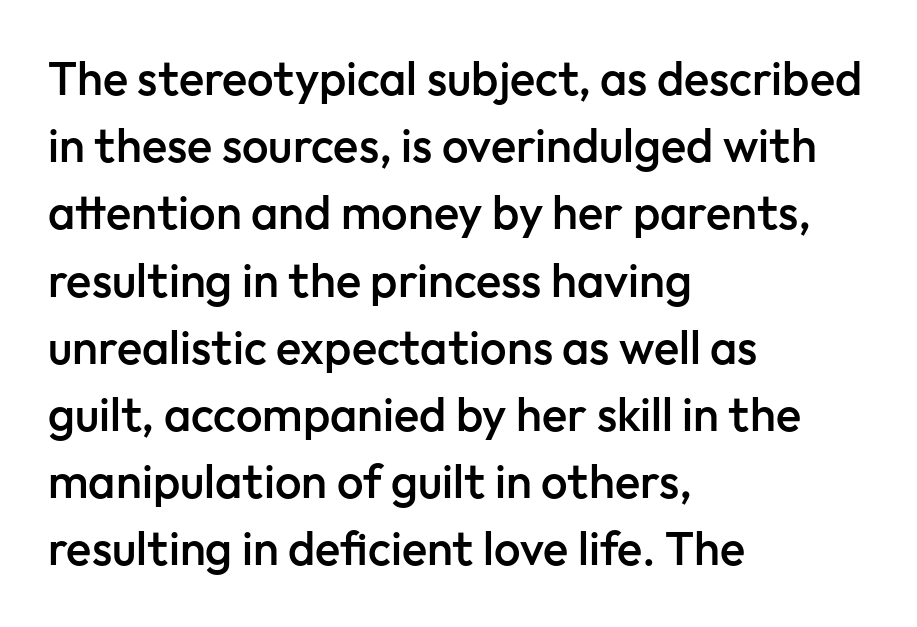
The image shows 47 px semibold sans-serif type, upright; set left-aligned, normal line spacing (1.43x), normal letter spacing, not underlined; low stroke contrast and a medium x-height.
